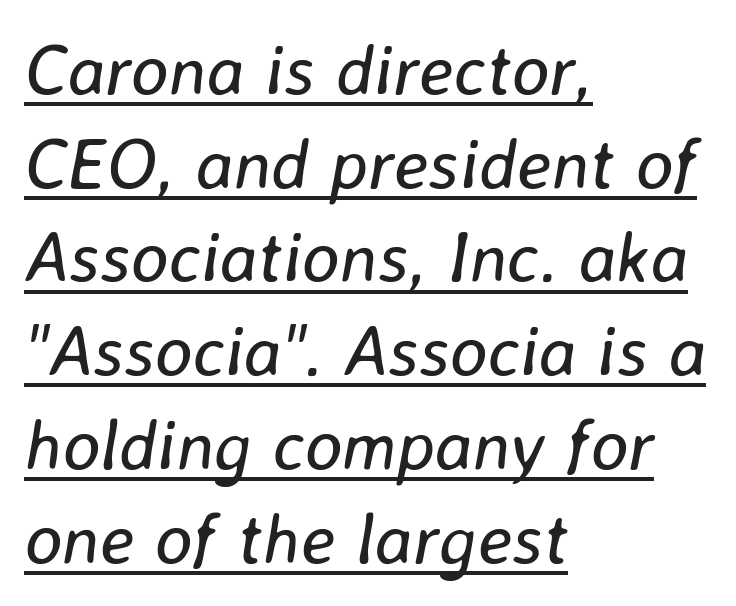
The image shows 71 px regular-weight type, italic (leaning right); set left-aligned, normal line spacing (1.32x), normal letter spacing, underlined; low stroke contrast and a medium x-height.
